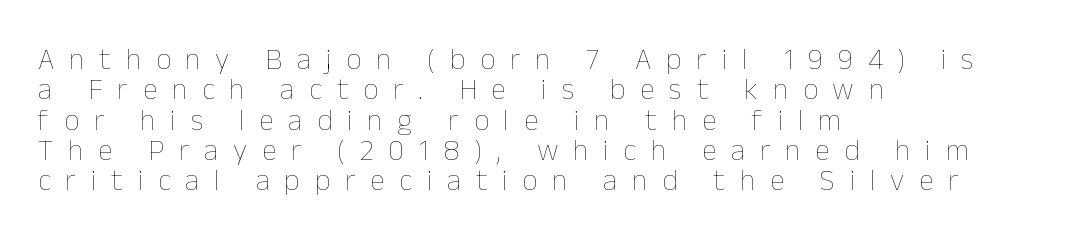
Where is the straight margin? On the left. The passage shown has open, widely tracked lettering throughout. Each letter keeps its own natural width here, so spacing adapts to shape. Designer's note — italics off, roman on. The string is rendered with underlining switched off.
